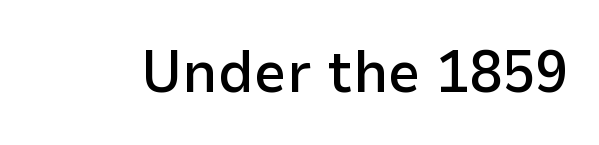
{"serif": "no", "italic": "no", "bold": "semi", "weight": "semibold", "width": "normal", "stroke_contrast": "low", "x_height": "medium", "monospaced": "no", "underline": "no", "letter_spacing": "normal", "letter_spacing_em": 0.0, "glyph_px": 59}
